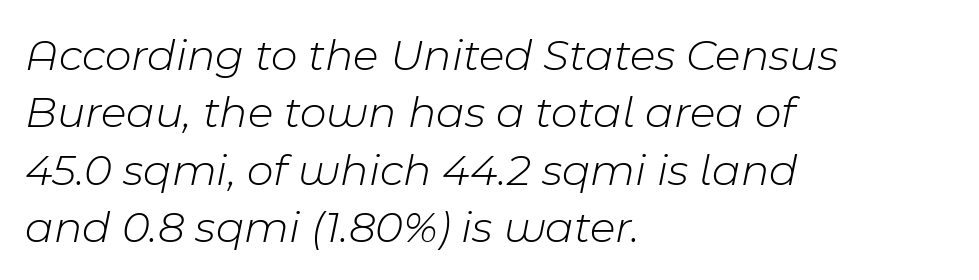
{"italic": "yes", "lean": "right", "slant_degrees": 11, "bold": "no", "weight": "light", "width": "normal", "stroke_contrast": "low", "x_height": "medium", "monospaced": "no", "underline": "no", "align": "left", "line_spacing": "normal", "line_spacing_ratio": 1.25, "letter_spacing": "normal", "letter_spacing_em": 0.0, "glyph_px": 46}
